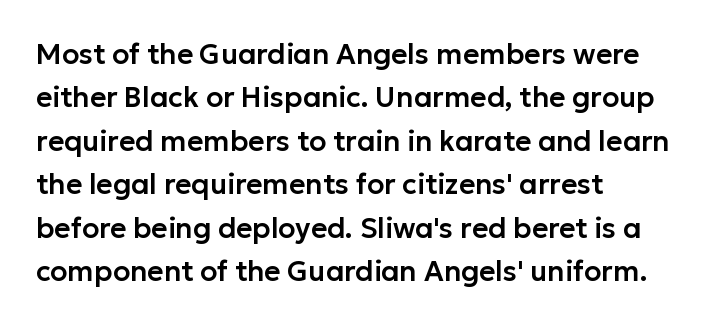
Q: Is the text italic (slanted)? A: No, it is upright.
Q: Is the typeface a serif or a sans-serif typeface? A: Sans-serif.
Q: Is the text underlined? A: No.
Q: How is the paragraph aligned? A: Left-aligned.
Q: Is the spacing between letters normal or unusually wide? A: Normal.
Q: Is the spacing between lines tight, normal or loose? A: Normal.
Q: Width (condensed, normal, or wide)? A: Normal.
Q: Stroke contrast? A: Low.
Q: x-height? A: Medium.
Q: Monospaced? A: No.
